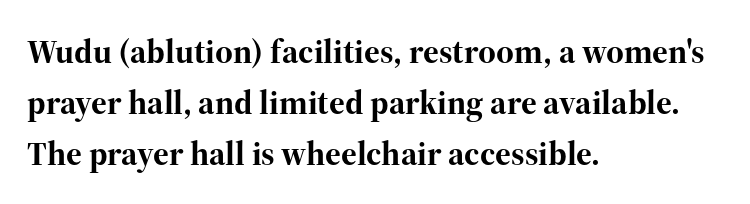
The image shows 34 px bold serif type, upright; set left-aligned, normal line spacing (1.5x), normal letter spacing, not underlined; high stroke contrast and a medium x-height.
